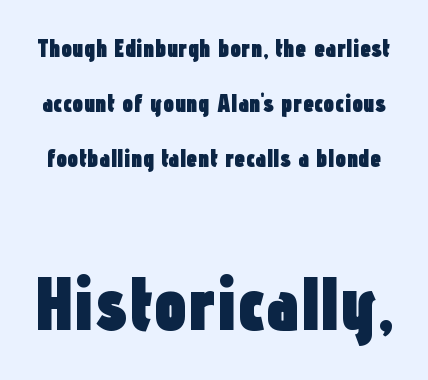
A bare baseline throughout the passage. Weight: bold. The lettering holds an erect, upright posture throughout. A typesetter would label this face a sans. A typesetter would call this proportional, since set widths differ per character.
